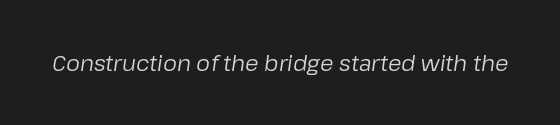
Q: Is the text bold? A: No.
Q: Is the text italic (slanted)? A: Yes, it leans right by about 8 degrees.
Q: Is the text underlined? A: No.
Q: Is the spacing between letters normal or unusually wide? A: Normal.
